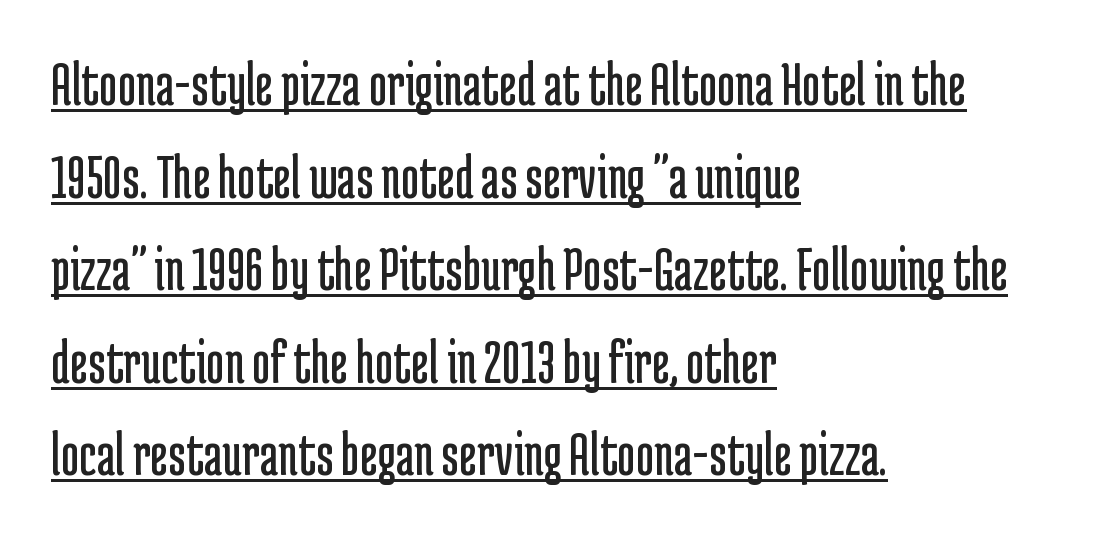
Upright lettering throughout. Reading down the column, the eye jumps a familiar distance to each next line. Honestly, the letter spacing is just normal — you wouldn't notice it. The glyphs in this specimen are sans serif.
